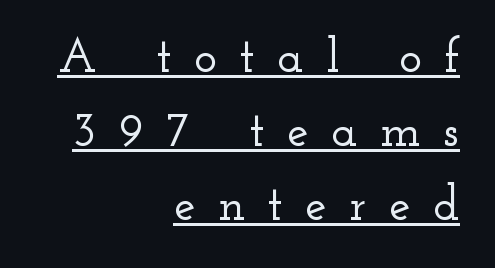
Q: Is the text italic (slanted)? A: No, it is upright.
Q: Is the typeface a serif or a sans-serif typeface? A: Serif.
Q: Is the text underlined? A: Yes.
Q: How is the paragraph aligned? A: Right-aligned.
Q: Is the spacing between letters normal or unusually wide? A: Unusually wide.
Q: Is the spacing between lines tight, normal or loose? A: Normal.
Q: Width (condensed, normal, or wide)? A: Wide.
Q: Stroke contrast? A: Low.
Q: x-height? A: Small.
Q: Monospaced? A: No.
